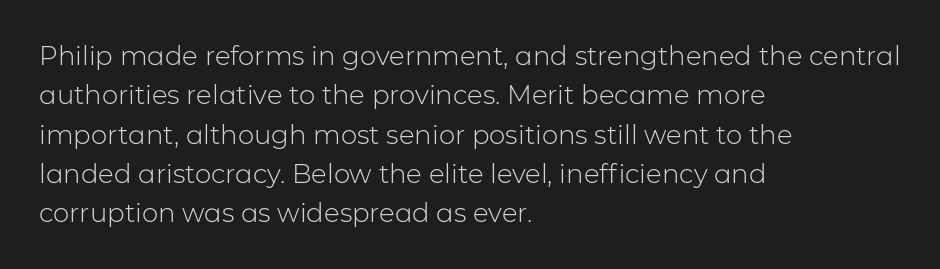
The image shows 26 px text type, upright; set left-aligned, normal line spacing (1.51x), normal letter spacing, not underlined.
